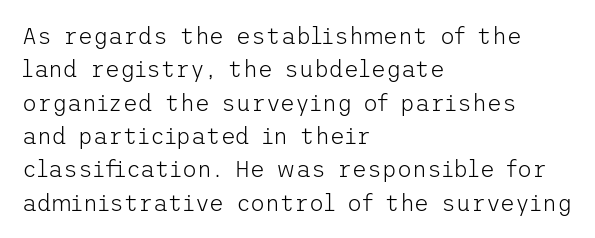
How would I describe the line gaps? Plain and ordinary. Just letters on the line, the space beneath them empty. Alignment: flush left. In terms of posture, this sample is upright.
